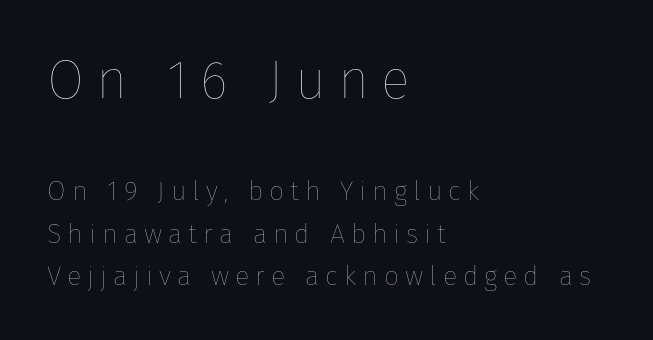
The image shows 54 px thin type, upright; set left-aligned, normal line spacing (1.56x), unusually wide letter spacing (+0.22 em), not underlined; the first (top) block is 2.0x larger; low stroke contrast and a medium x-height.
